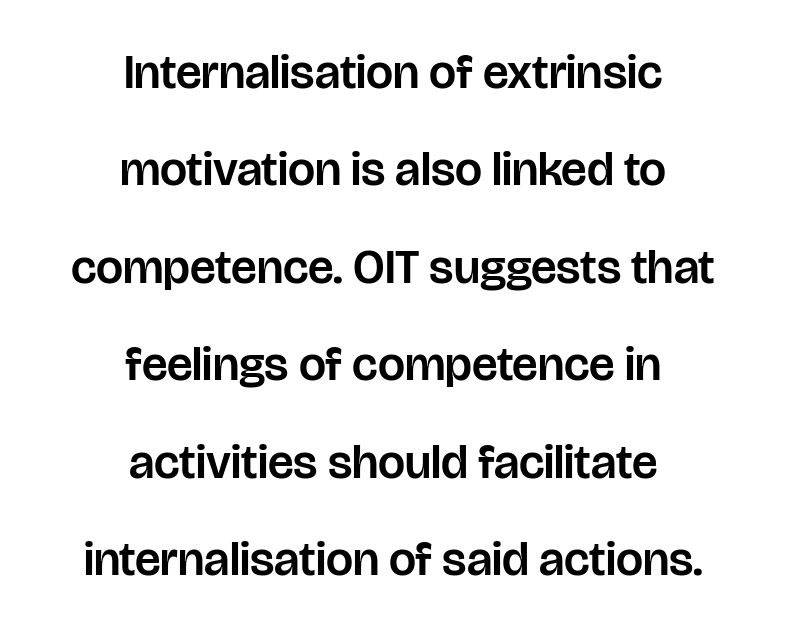
The image shows 48 px sans-serif type, upright; set centered, loose line spacing (2.03x), normal letter spacing, not underlined; low stroke contrast and a large x-height.
